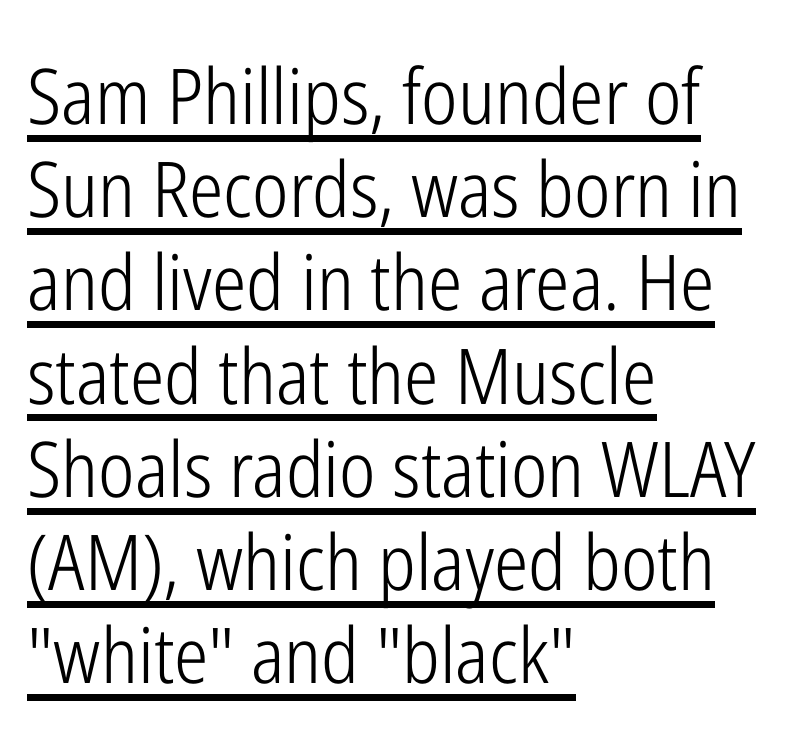
Q: Is the text bold? A: No.
Q: Is the text italic (slanted)? A: No, it is upright.
Q: Is the typeface a serif or a sans-serif typeface? A: Sans-serif.
Q: Is the text underlined? A: Yes.
Q: How is the paragraph aligned? A: Left-aligned.
Q: Is the spacing between letters normal or unusually wide? A: Normal.
Q: Width (condensed, normal, or wide)? A: Condensed.
Q: Stroke contrast? A: Low.
Q: x-height? A: Medium.
Q: Monospaced? A: No.
